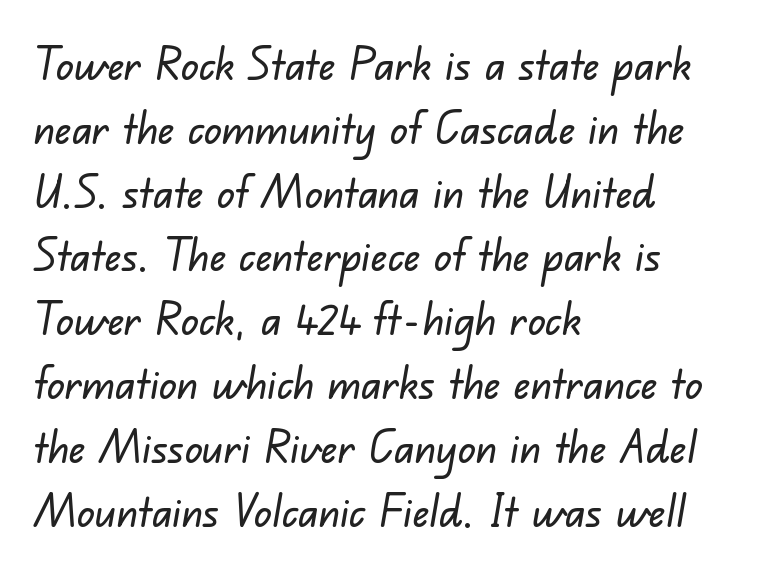
Q: Is the typeface a serif or a sans-serif typeface? A: Sans-serif.
Q: Is the text underlined? A: No.
Q: How is the paragraph aligned? A: Left-aligned.
Q: Is the spacing between letters normal or unusually wide? A: Normal.
Q: Is the spacing between lines tight, normal or loose? A: Normal.
Q: Width (condensed, normal, or wide)? A: Normal.
Q: Stroke contrast? A: Low.
Q: x-height? A: Small.
Q: Monospaced? A: No.
